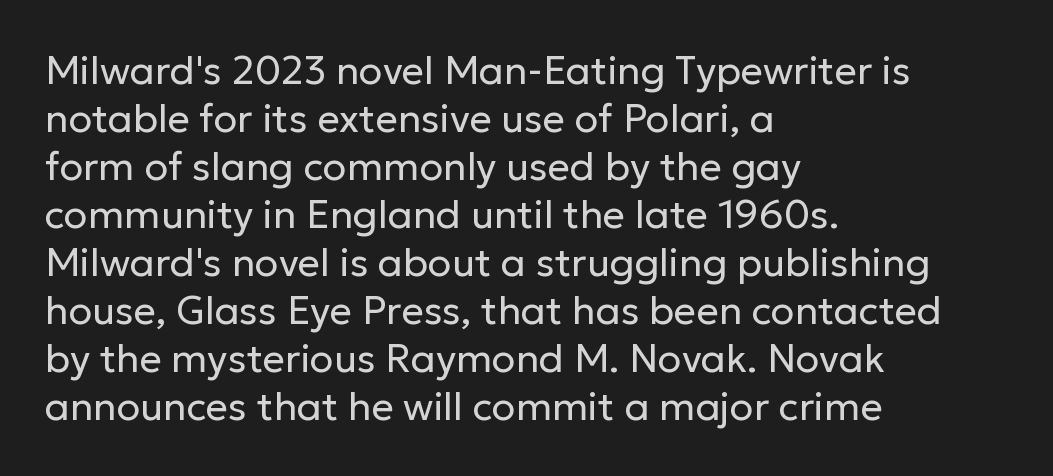
Q: Is the text bold? A: No.
Q: Is the text italic (slanted)? A: No, it is upright.
Q: Is the typeface a serif or a sans-serif typeface? A: Sans-serif.
Q: Is the text underlined? A: No.
Q: How is the paragraph aligned? A: Left-aligned.
Q: Is the spacing between letters normal or unusually wide? A: Normal.
Q: Width (condensed, normal, or wide)? A: Normal.
Q: Stroke contrast? A: Low.
Q: x-height? A: Medium.
Q: Monospaced? A: No.
